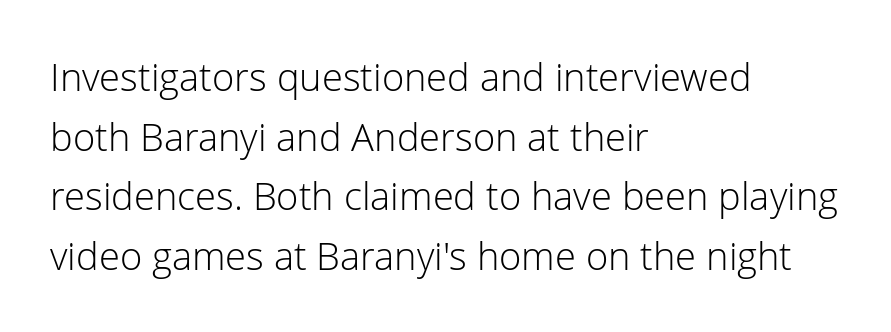
The face used here is proportionally spaced, like ordinary book or web type. The strokes are not fattened; the text isn't bold. The letterforms sit shoulder to shoulder at normal distance. Line beginnings align vertically; line endings do not. Italic: no, the glyphs are upright roman. Interline gaps are of average width in this sample.
